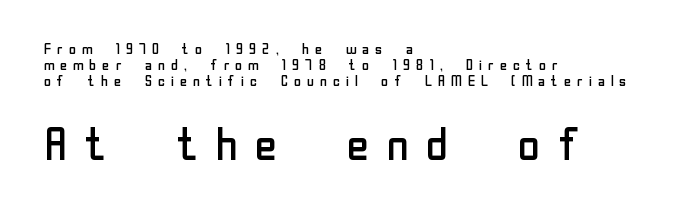
{"serif": "no", "italic": "no", "bold": "no", "weight": "regular", "width": "normal", "stroke_contrast": "low", "x_height": "medium", "monospaced": "no", "underline": "no", "align": "left", "line_spacing": "tight", "line_spacing_ratio": 1.06, "letter_spacing": "wide", "letter_spacing_em": 0.29, "larger_block": "second", "size_ratio": 3.0, "glyph_px": 45}
